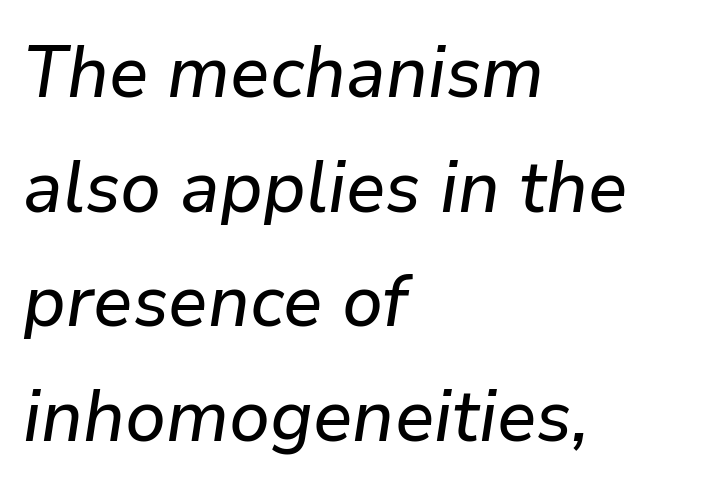
The rendering applies a slant to the glyphs. Each letter keeps its own natural width here, so spacing adapts to shape. A bare baseline throughout the passage. The face used here is rendered with its standard letterfit.
